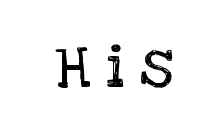
Q: Is the text bold? A: No.
Q: Is the text italic (slanted)? A: No, it is upright.
Q: Is the typeface a serif or a sans-serif typeface? A: Serif.
Q: Is the text underlined? A: No.
Q: Is the spacing between letters normal or unusually wide? A: Unusually wide.
Q: Width (condensed, normal, or wide)? A: Normal.
Q: Stroke contrast? A: Low.
Q: x-height? A: Large.
Q: Monospaced? A: No.
